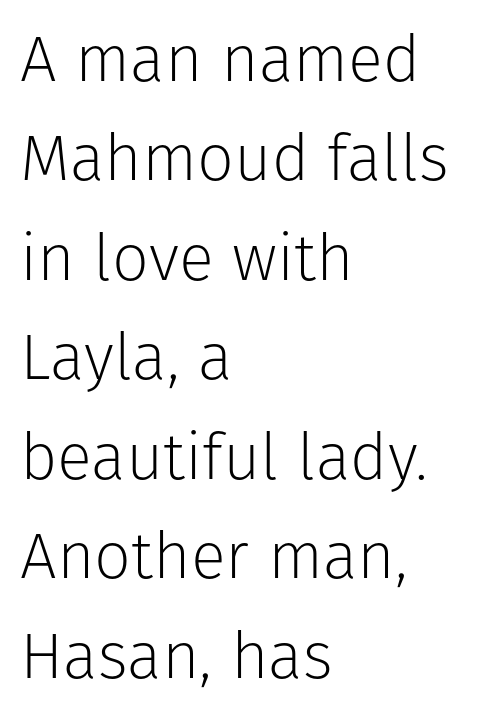
{"serif": "no", "italic": "no", "bold": "no", "weight": "light", "width": "normal", "stroke_contrast": "low", "x_height": "medium", "monospaced": "no", "underline": "no", "align": "left", "line_spacing": "normal", "line_spacing_ratio": 1.53, "letter_spacing": "normal", "letter_spacing_em": 0.0, "glyph_px": 65}
